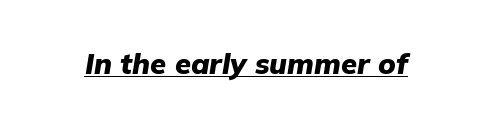
{"italic": "yes", "lean": "right", "slant_degrees": 9, "bold": "yes", "weight": "heavy", "width": "normal", "stroke_contrast": "low", "x_height": "medium", "monospaced": "no", "underline": "yes", "letter_spacing": "normal", "letter_spacing_em": 0.0, "glyph_px": 29}
